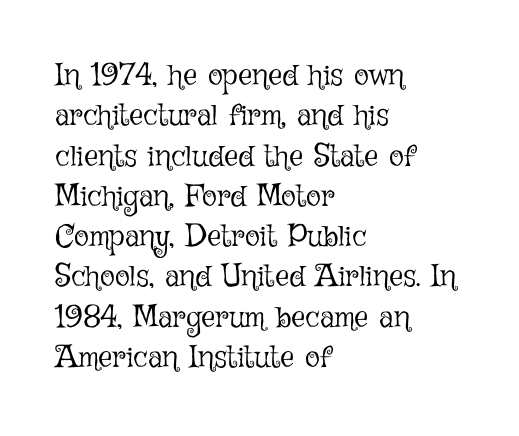
The image shows 31 px light type, upright; set left-aligned, normal line spacing (1.3x), normal letter spacing, not underlined; low stroke contrast and a medium x-height.
